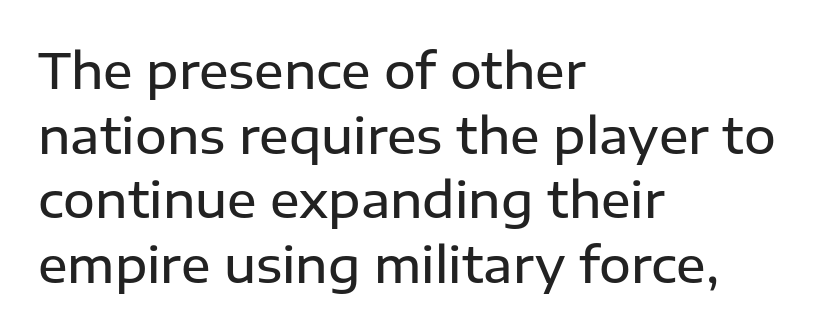
{"serif": "no", "italic": "no", "bold": "semi", "weight": "semibold", "width": "normal", "stroke_contrast": "low", "x_height": "medium", "monospaced": "no", "underline": "no", "align": "left", "line_spacing": "normal", "line_spacing_ratio": 1.32, "letter_spacing": "normal", "letter_spacing_em": 0.0, "glyph_px": 49}
